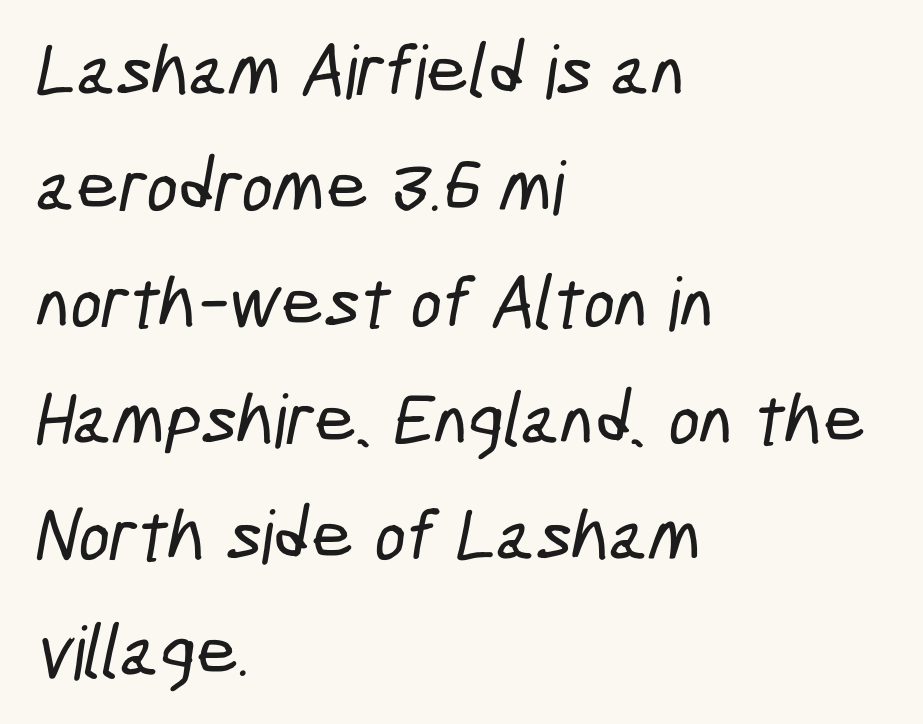
Q: Is the typeface a serif or a sans-serif typeface? A: Sans-serif.
Q: Is the text underlined? A: No.
Q: How is the paragraph aligned? A: Left-aligned.
Q: Is the spacing between letters normal or unusually wide? A: Normal.
Q: Is the spacing between lines tight, normal or loose? A: Normal.
Q: Width (condensed, normal, or wide)? A: Condensed.
Q: Stroke contrast? A: Low.
Q: x-height? A: Medium.
Q: Monospaced? A: No.
